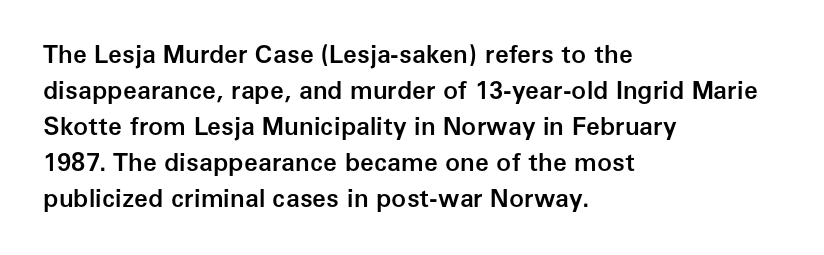
No italicization has been applied; the sample stays upright. How heavy is the stroke? Medium-heavy — a semibold, shy of bold. Default kerning and tracking; the words read as compact shapes. In CSS terms this would be text-align: left. Line spacing here is normal. The specimen omits any rule beneath the text block's lines.
